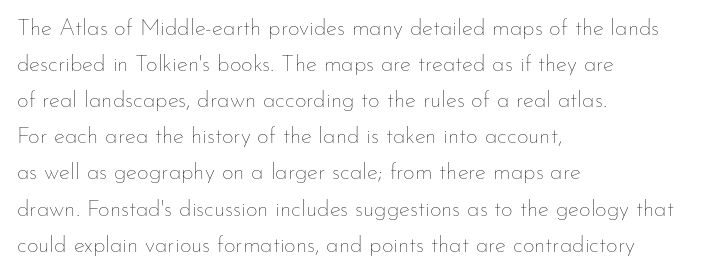
{"italic": "no", "bold": "no", "underline": "no", "align": "left", "line_spacing": "normal", "line_spacing_ratio": 1.57, "letter_spacing": "normal", "letter_spacing_em": 0.0, "glyph_px": 23}
